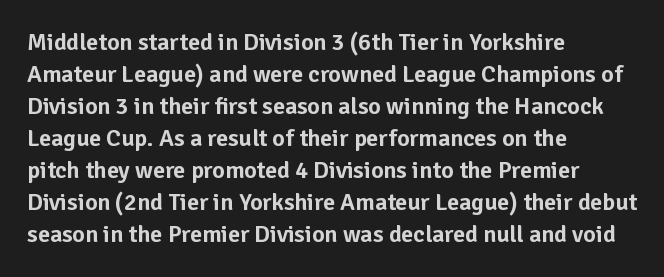
The image shows 24 px text type, upright; set left-aligned, normal line spacing (1.33x), normal letter spacing, not underlined.
